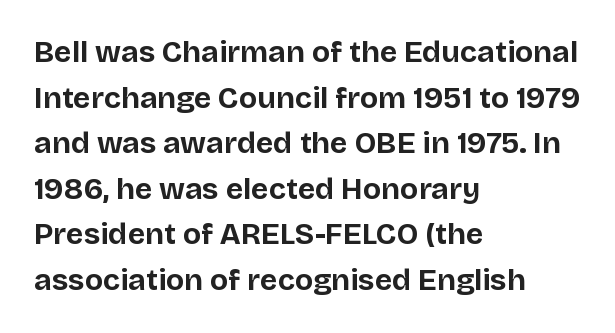
Plain, unruled lines of type. This sample keeps an unexceptional amount of space between lines. The type family on display is of the sans-serif kind. This sample uses plain, unmodified letter spacing. This sample is left-justified, so line endings fall wherever the words run out. Each glyph is drawn with heavy, bold strokes.
